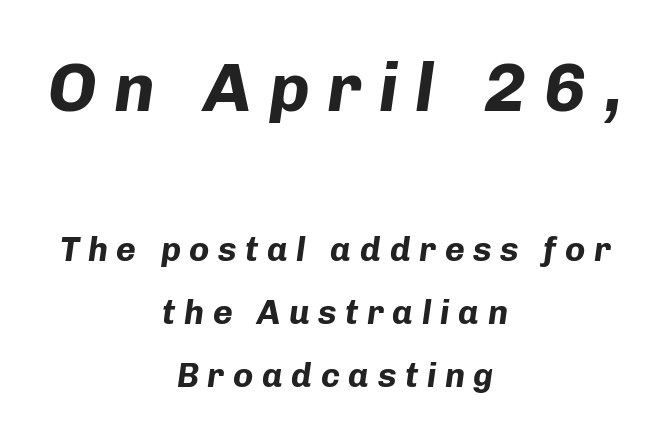
The image shows 69 px bold type, italic (leaning right); set centered, line spacing 1.85x, unusually wide letter spacing (+0.25 em), not underlined; the first (top) block is 2.03x larger; low stroke contrast and a medium x-height.
